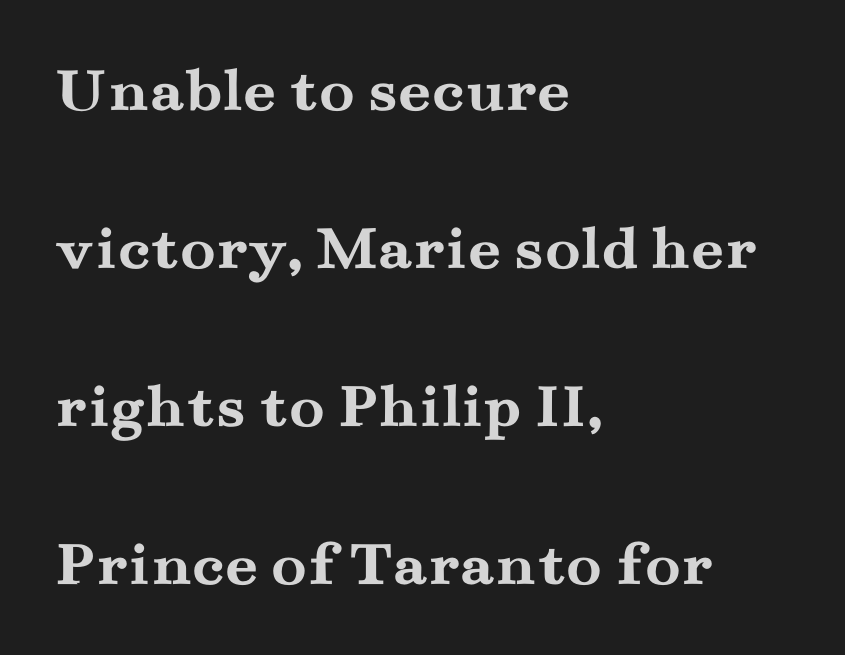
Letter spacing: default. Every row of glyphs begins at an identical x-position on the left. Is this a fixed-width face? No — the glyphs have proportional, varying widths. Any mark beneath the type? The region is blank. The letters are bold, with thick, heavy strokes.
